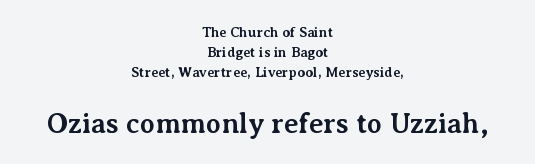
Q: Is the text bold? A: Yes.
Q: Is the text italic (slanted)? A: No, it is upright.
Q: Is the typeface a serif or a sans-serif typeface? A: Serif.
Q: Is the text underlined? A: No.
Q: How is the paragraph aligned? A: Centered.
Q: Is the spacing between letters normal or unusually wide? A: Normal.
Q: Is the spacing between lines tight, normal or loose? A: Normal.
Q: Which block of text is set in a larger size, the first (top) or the second (bottom)? A: The second (bottom) one.
Q: Width (condensed, normal, or wide)? A: Normal.
Q: Stroke contrast? A: Medium.
Q: x-height? A: Medium.
Q: Monospaced? A: No.
